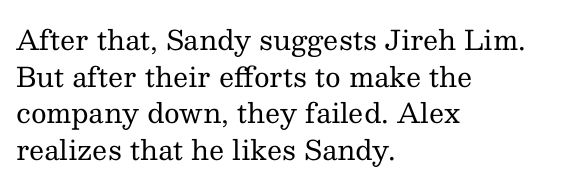
The image shows 27 px text type, upright; set left-aligned, normal line spacing (1.36x), normal letter spacing, not underlined.
